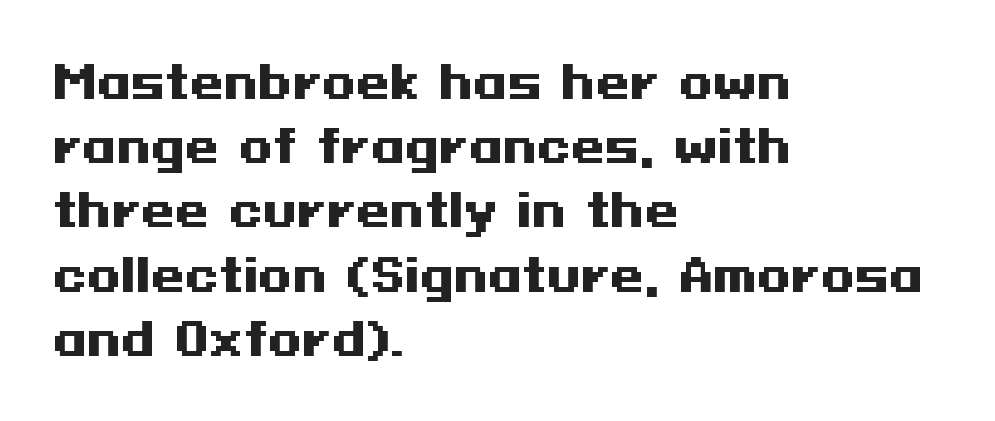
{"serif": "no", "italic": "no", "bold": "yes", "weight": "heavy", "width": "wide", "stroke_contrast": "medium", "x_height": "medium", "underline": "no", "align": "left", "line_spacing": "normal", "line_spacing_ratio": 1.46, "letter_spacing": "normal", "letter_spacing_em": 0.0, "glyph_px": 44}
